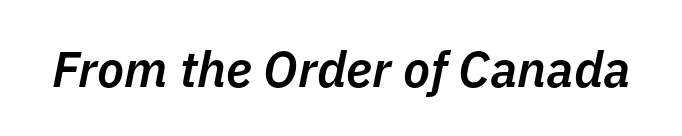
You can tell it's italic because the verticals aren't actually vertical. Stems and bowls a touch heavier than normal — semibold. Each letter keeps its own natural width here, so spacing adapts to shape. The baseline area is clear. The line texture is even and compact thanks to regular tracking.
